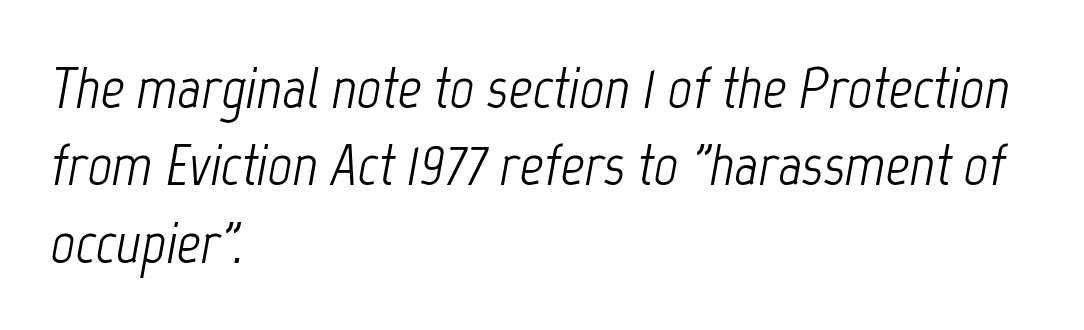
Q: Is the text bold? A: No.
Q: Is the text italic (slanted)? A: Yes, it leans right by about 12 degrees.
Q: Is the text underlined? A: No.
Q: How is the paragraph aligned? A: Left-aligned.
Q: Is the spacing between letters normal or unusually wide? A: Normal.
Q: Is the spacing between lines tight, normal or loose? A: Normal.
Q: Width (condensed, normal, or wide)? A: Condensed.
Q: Stroke contrast? A: Low.
Q: x-height? A: Medium.
Q: Monospaced? A: No.
